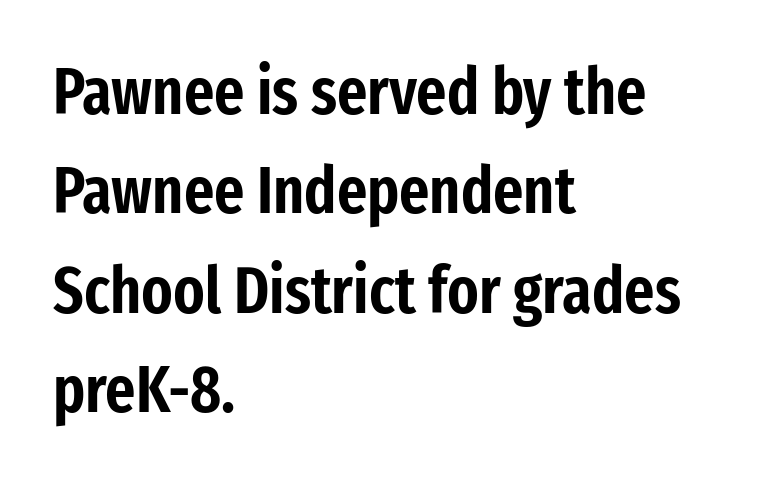
Casual observation: everything's shoved over to the left. Designer's note — italics off, roman on. A bare baseline throughout the passage. Vertically, the passage feels balanced, rows spaced as you'd expect. Each word holds together tightly as a unit, with standard inter-letter gaps. The typeface chosen for these lines omits serifs.
